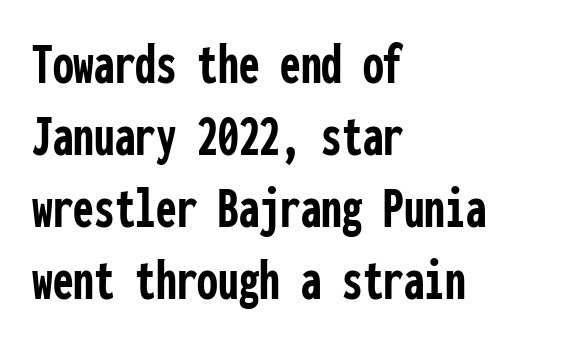
The image shows 59 px semibold, condensed sans-serif type, upright, monospaced; set left-aligned, line spacing 1.22x, normal letter spacing, not underlined; low stroke contrast and a medium x-height.
